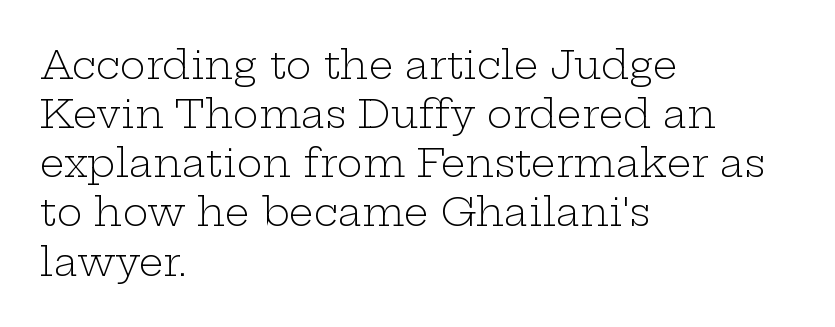
Q: Is the text bold? A: No.
Q: Is the text italic (slanted)? A: No, it is upright.
Q: Is the typeface a serif or a sans-serif typeface? A: Serif.
Q: Is the text underlined? A: No.
Q: How is the paragraph aligned? A: Left-aligned.
Q: Is the spacing between letters normal or unusually wide? A: Normal.
Q: Is the spacing between lines tight, normal or loose? A: Normal.
Q: Width (condensed, normal, or wide)? A: Wide.
Q: Stroke contrast? A: Low.
Q: x-height? A: Medium.
Q: Monospaced? A: No.
